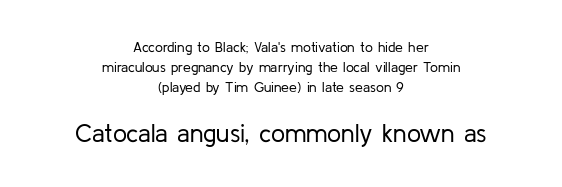
The axis of the letterforms is exactly vertical. Tracking value appears to be zero — textbook default spacing. Stems here are at most as thick as an everyday book face. The lines in this sample share a center point and differ in where they start and stop.
